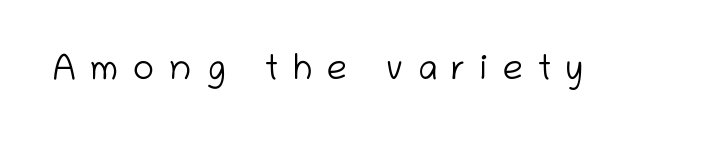
The image shows 36 px light sans-serif type, upright; set unusually wide letter spacing (+0.4 em), not underlined; low stroke contrast and a medium x-height.
